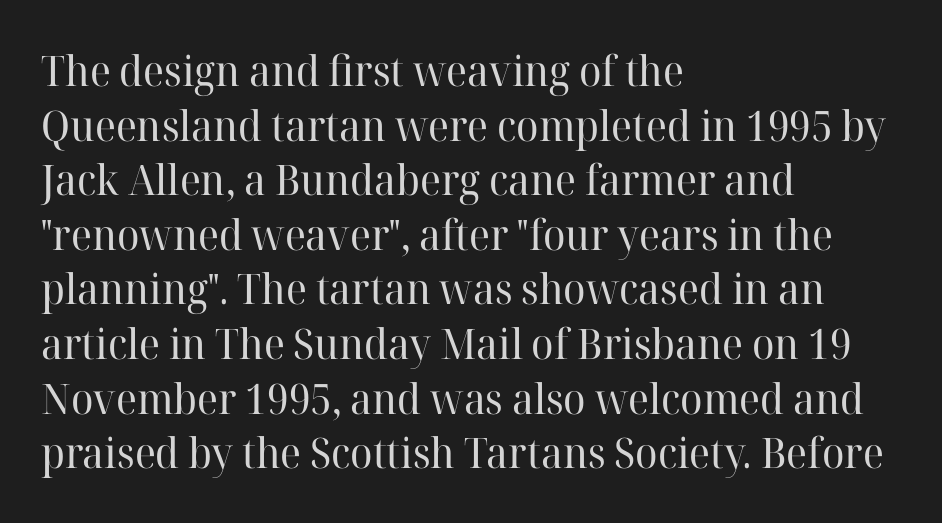
The image shows 42 px regular-weight serif type, upright; set left-aligned, normal line spacing (1.3x), normal letter spacing, not underlined; high stroke contrast and a medium x-height.
